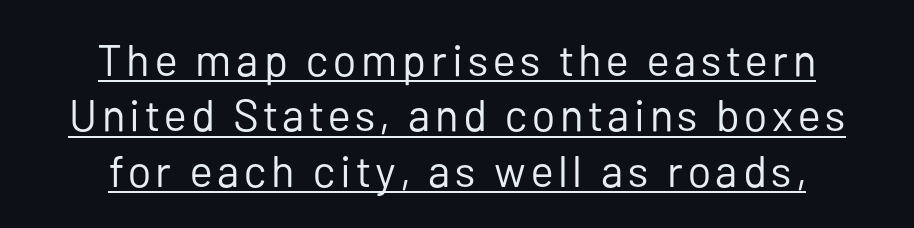
Vertical spacing — default. The paragraph has two soft edges and a firm central axis. The rendering uses natural spacing where letterforms have individual widths. In terms of posture, this sample is upright. Weight: not bold — regular or lighter.
